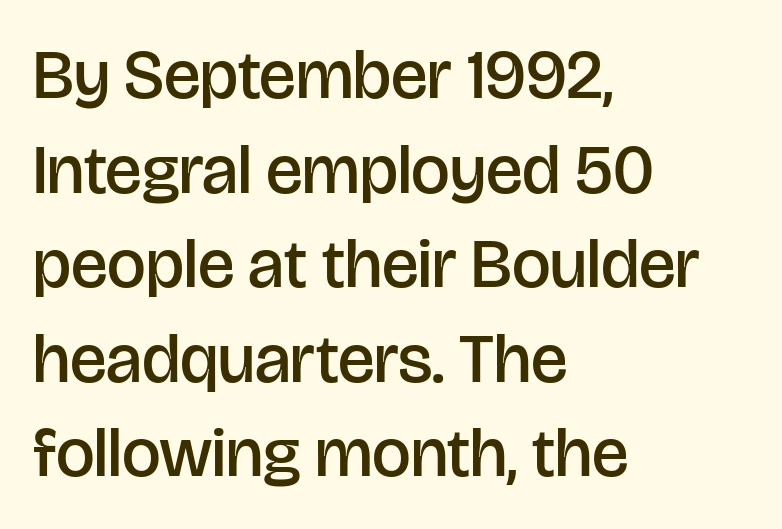
The image shows 69 px semibold sans-serif type, upright; set left-aligned, normal line spacing (1.37x), normal letter spacing, not underlined; low stroke contrast and a large x-height.
